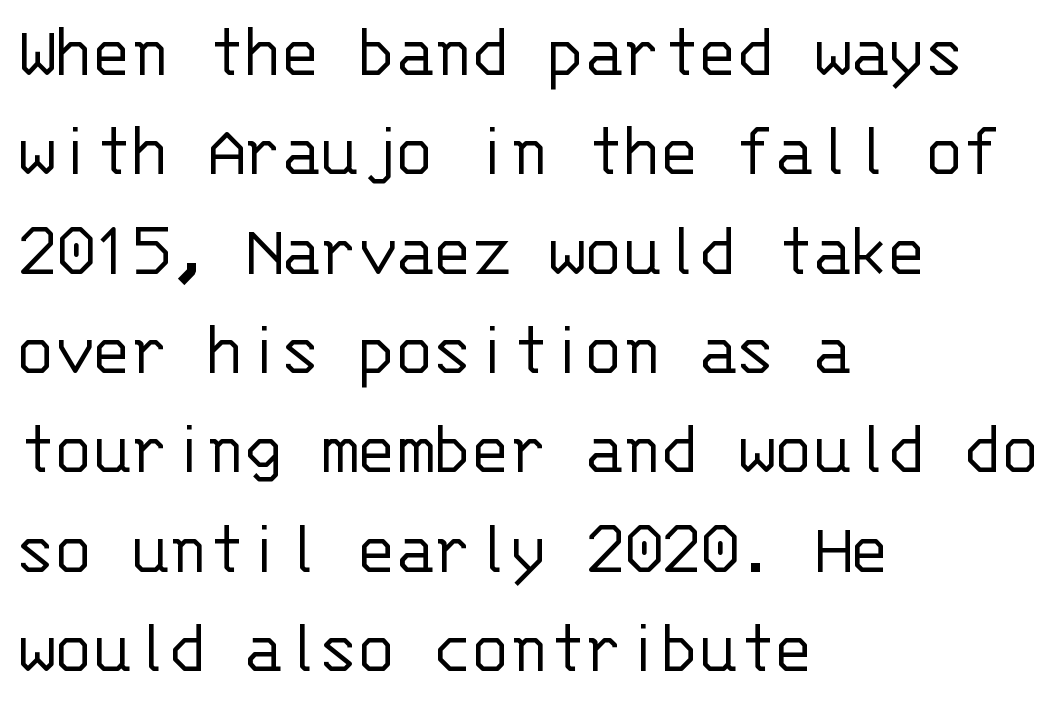
The image shows 77 px light sans-serif type, upright, monospaced; set left-aligned, normal line spacing (1.29x), normal letter spacing, not underlined; low stroke contrast and a large x-height.
